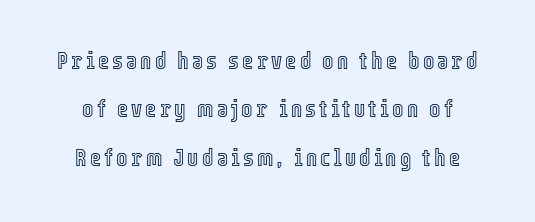
{"italic": "no", "underline": "no", "line_spacing": "loose", "line_spacing_ratio": 2.02, "glyph_px": 24}
